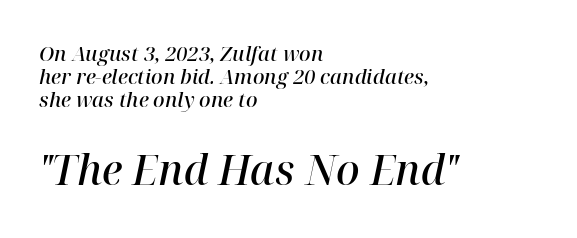
This rendering uses left alignment, leaving the right contour irregular. The more generous point size was reserved for the lower chunk. A bit beefed up — I'd call it semibold rather than bold. Characters are canted at an angle relative to the baseline's perpendicular. Think of a printed novel: that variable character pitch is what you see here.
